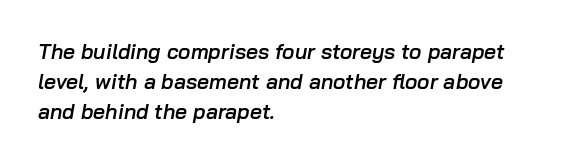
How heavy is the stroke? Medium-heavy — a semibold, shy of bold. Only glyphs here, with clear space below each row. Words appear dense and cohesive because spacing is normal. A typesetter would mark this as italic.
